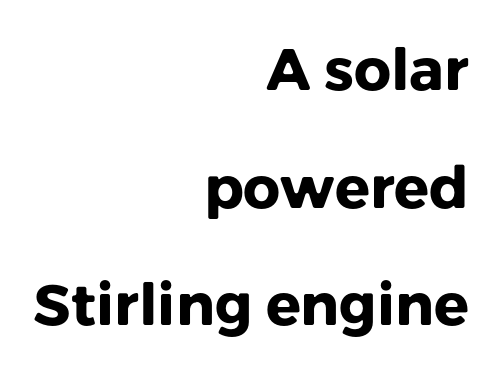
Q: Is the text bold? A: Yes.
Q: Is the text italic (slanted)? A: No, it is upright.
Q: Is the typeface a serif or a sans-serif typeface? A: Sans-serif.
Q: Is the text underlined? A: No.
Q: How is the paragraph aligned? A: Right-aligned.
Q: Is the spacing between letters normal or unusually wide? A: Normal.
Q: Is the spacing between lines tight, normal or loose? A: Loose.
Q: Width (condensed, normal, or wide)? A: Normal.
Q: Stroke contrast? A: Low.
Q: x-height? A: Medium.
Q: Monospaced? A: No.
